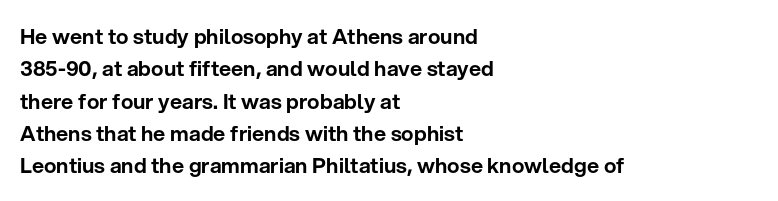
{"italic": "no", "underline": "no", "align": "left", "line_spacing": "normal", "line_spacing_ratio": 1.54, "letter_spacing": "normal", "letter_spacing_em": 0.0, "glyph_px": 21}
